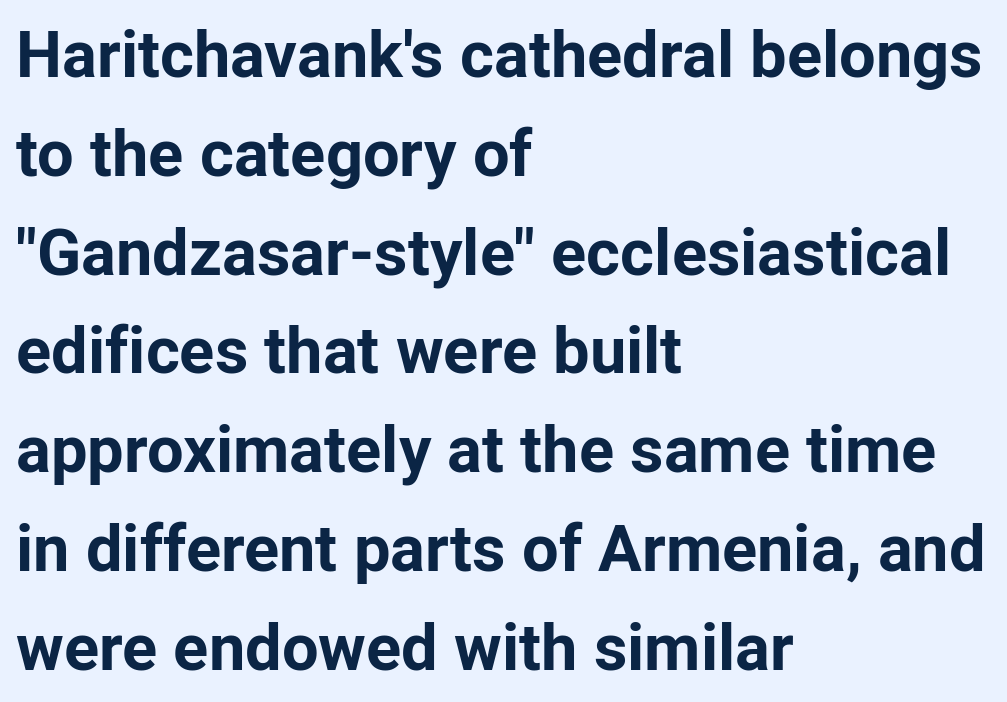
Q: Is the text bold? A: Yes.
Q: Is the text italic (slanted)? A: No, it is upright.
Q: Is the typeface a serif or a sans-serif typeface? A: Sans-serif.
Q: Is the text underlined? A: No.
Q: How is the paragraph aligned? A: Left-aligned.
Q: Is the spacing between letters normal or unusually wide? A: Normal.
Q: Is the spacing between lines tight, normal or loose? A: Normal.
Q: Width (condensed, normal, or wide)? A: Normal.
Q: Stroke contrast? A: Low.
Q: x-height? A: Medium.
Q: Monospaced? A: No.
